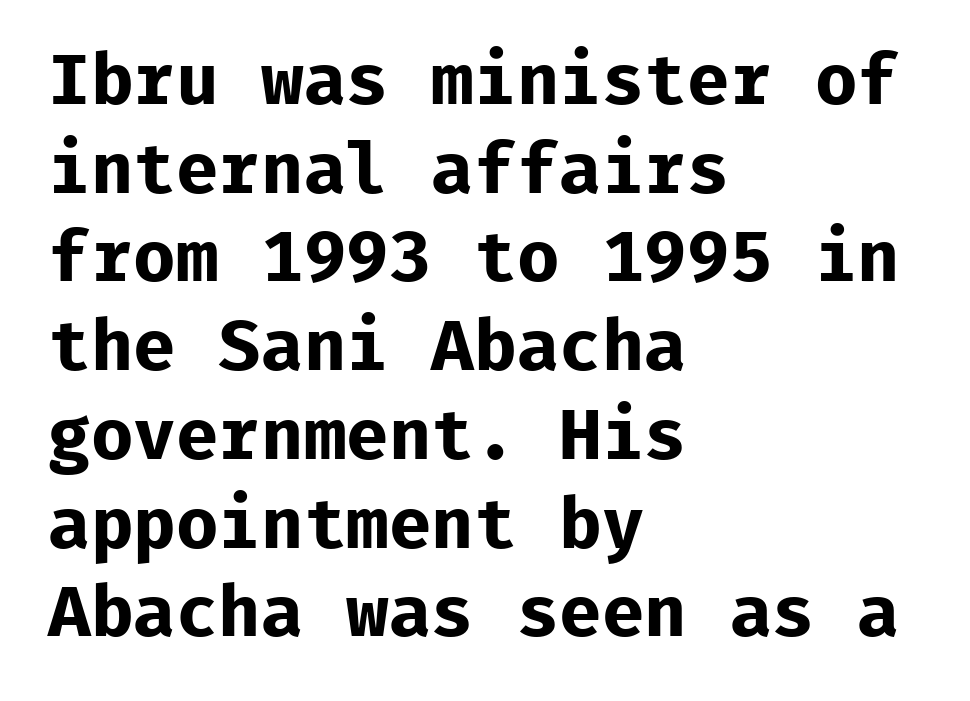
Note: no serifs on the glyphs. A student would call this left alignment; a typographer would say flush left, rag right. These lines were composed using upright roman letters. The rows are spaced the way most documents space them. The face used here is rendered with its standard letterfit.
